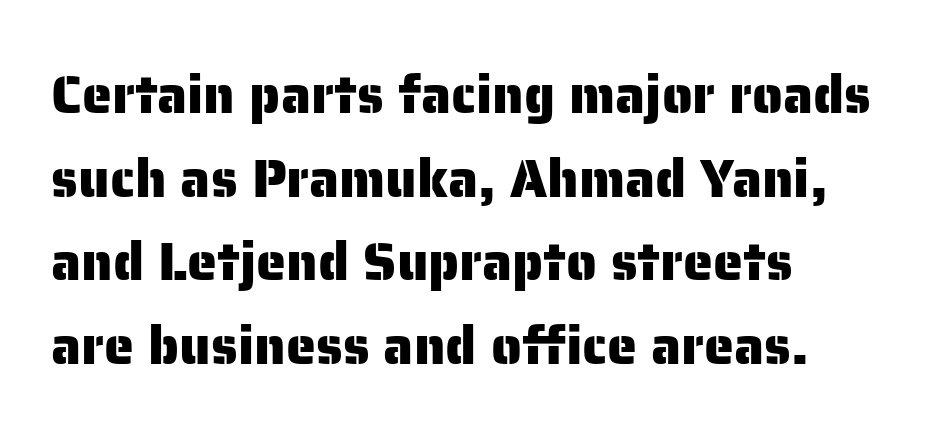
{"serif": "no", "italic": "no", "width": "normal", "stroke_contrast": "low", "x_height": "medium", "monospaced": "no", "underline": "no", "align": "left", "line_spacing": "normal", "line_spacing_ratio": 1.55, "letter_spacing": "normal", "letter_spacing_em": 0.0, "glyph_px": 54}
